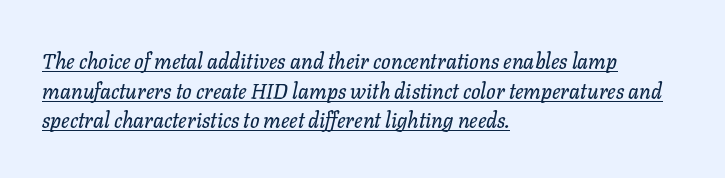
Q: Is the text italic (slanted)? A: Yes, it leans right by about 11 degrees.
Q: Is the text underlined? A: Yes.
Q: How is the paragraph aligned? A: Left-aligned.
Q: Is the spacing between letters normal or unusually wide? A: Normal.
Q: Is the spacing between lines tight, normal or loose? A: Normal.
